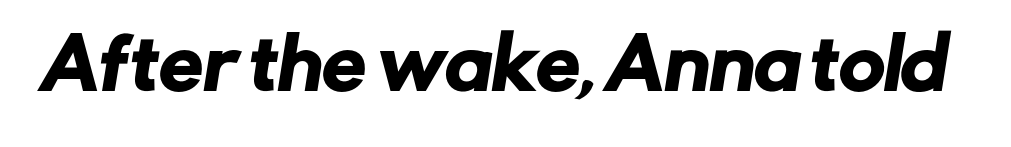
Honestly, the letter spacing is just normal — you wouldn't notice it. Plain, unruled lines of type. The face used here is proportionally spaced, like ordinary book or web type. Font category for this specimen: sans-serif.
